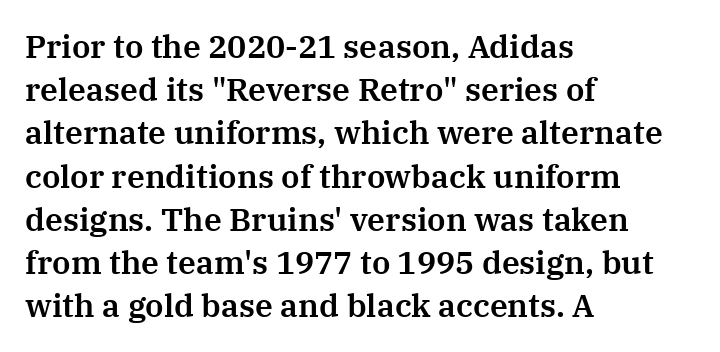
Q: Is the text italic (slanted)? A: No, it is upright.
Q: Is the typeface a serif or a sans-serif typeface? A: Serif.
Q: Is the text underlined? A: No.
Q: How is the paragraph aligned? A: Left-aligned.
Q: Is the spacing between letters normal or unusually wide? A: Normal.
Q: Is the spacing between lines tight, normal or loose? A: Normal.
Q: Width (condensed, normal, or wide)? A: Normal.
Q: Stroke contrast? A: Medium.
Q: x-height? A: Medium.
Q: Monospaced? A: No.
